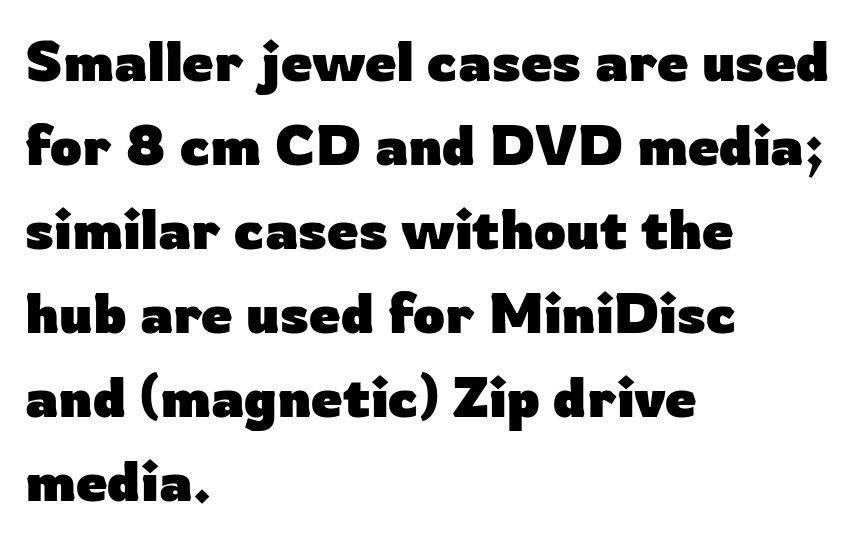
The font's upright variant was chosen for this text. Examine the stroke ends and you'll find no serifs. The rag falls on the right side of this text block. Interline gaps are of average width in this sample.
